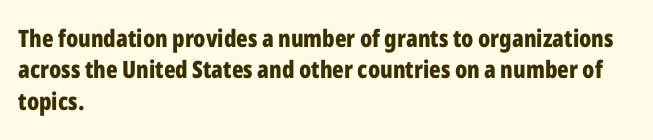
Caption: standard tracking, unaltered. In CSS terms this would be text-align: left. Unlike italic type, these characters show no tilt at all. A dark, heavy texture on the line: the type is bold.
